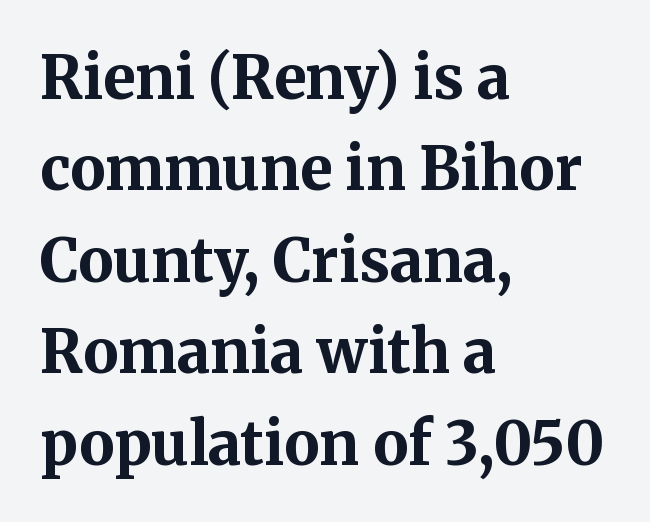
{"serif": "yes", "italic": "no", "bold": "yes", "weight": "bold", "width": "normal", "stroke_contrast": "medium", "x_height": "medium", "monospaced": "no", "underline": "no", "align": "left", "line_spacing": "normal", "line_spacing_ratio": 1.55, "letter_spacing": "normal", "letter_spacing_em": 0.0, "glyph_px": 59}
